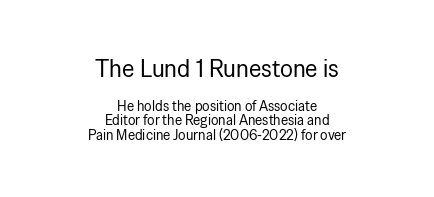
The image shows 24 px text type, upright; set centered, tight line spacing (1.03x), normal letter spacing, not underlined; the first (top) block is 1.71x larger.
